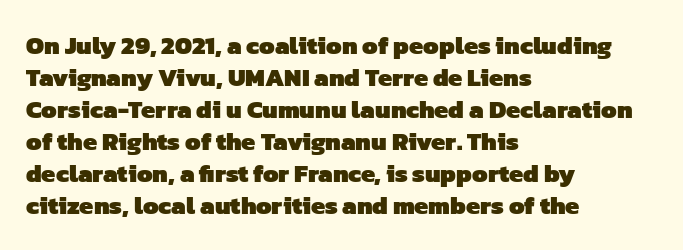
How are the letters spaced? Ordinarily, with no added tracking. Just letters on the line, the space beneath them empty. Compared with an ordinary text face, these strokes are far heavier — a full bold. All the whitespace from short lines collects on the right.
